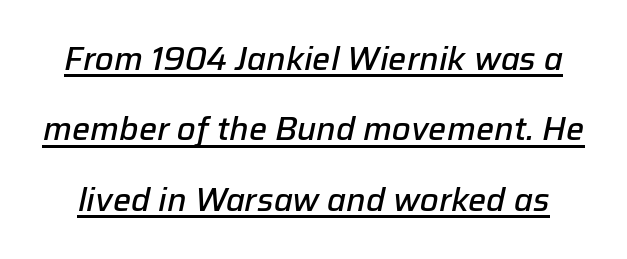
{"italic": "yes", "lean": "right", "slant_degrees": 12, "bold": "semi", "weight": "semibold", "width": "normal", "stroke_contrast": "low", "x_height": "medium", "monospaced": "no", "underline": "yes", "line_spacing": "loose", "line_spacing_ratio": 2.2, "letter_spacing": "normal", "letter_spacing_em": 0.0, "glyph_px": 32}
